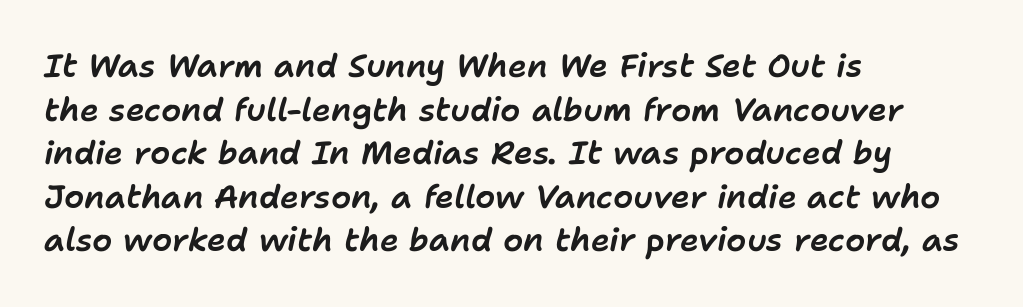
The whole block is typeset with a tilt. There is no visible air inserted between adjacent glyphs. The zone under the glyphs is completely vacant. Proportional: the letters do not fall into vertical columns. The rows are spaced the way most documents space them. Notice how the passage keeps a crisp vertical edge on the left only.
